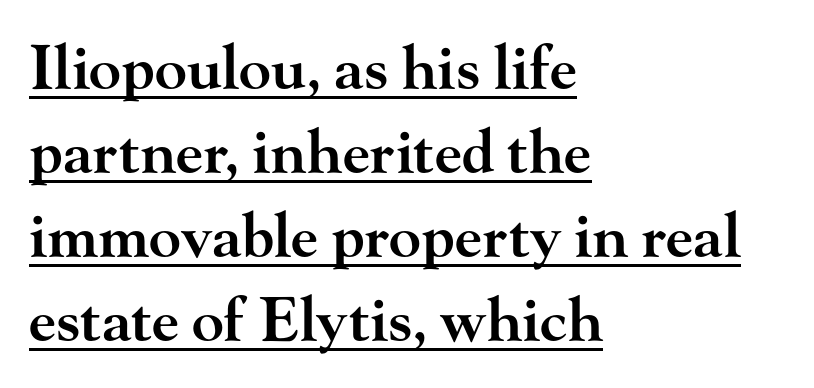
The image shows 60 px semibold, wide serif type, upright; set left-aligned, normal line spacing (1.4x), normal letter spacing, underlined; high stroke contrast and a small x-height.
